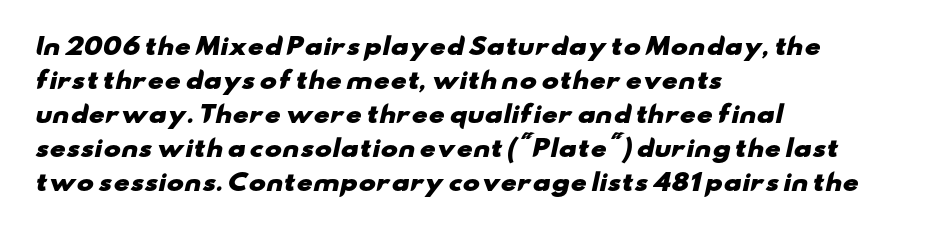
{"bold": "yes", "underline": "no", "align": "left", "line_spacing": "normal", "line_spacing_ratio": 1.48, "letter_spacing": "normal", "letter_spacing_em": 0.0, "glyph_px": 23}
